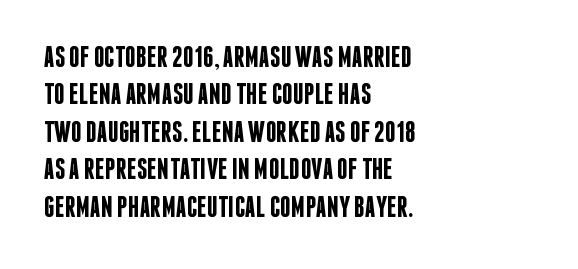
The image shows 30 px semibold, condensed sans-serif type, upright; set left-aligned, normal line spacing (1.25x), normal letter spacing, not underlined; low stroke contrast and a large x-height.
